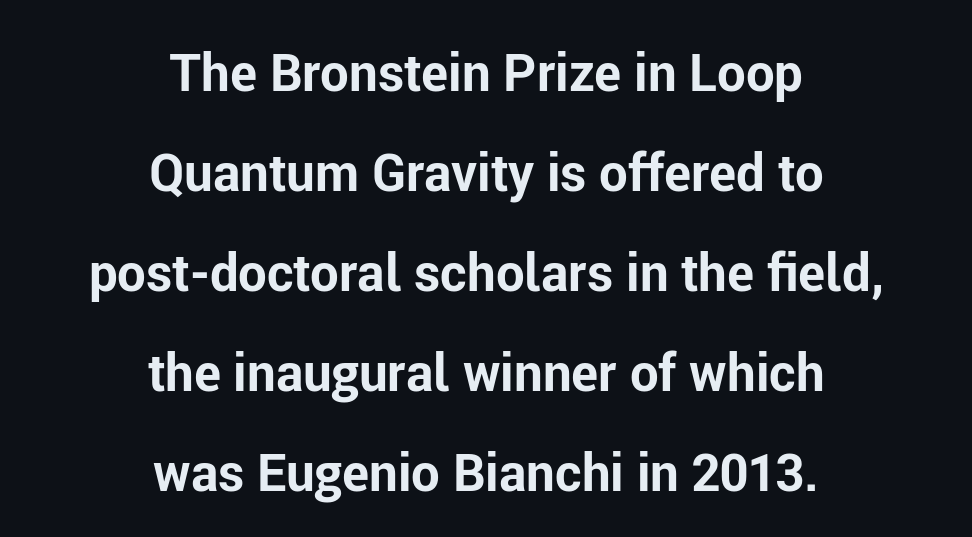
{"serif": "no", "italic": "no", "bold": "yes", "weight": "bold", "width": "normal", "stroke_contrast": "low", "x_height": "medium", "monospaced": "no", "underline": "no", "align": "center", "line_spacing": "loose", "line_spacing_ratio": 1.96, "letter_spacing": "normal", "letter_spacing_em": 0.0, "glyph_px": 51}
